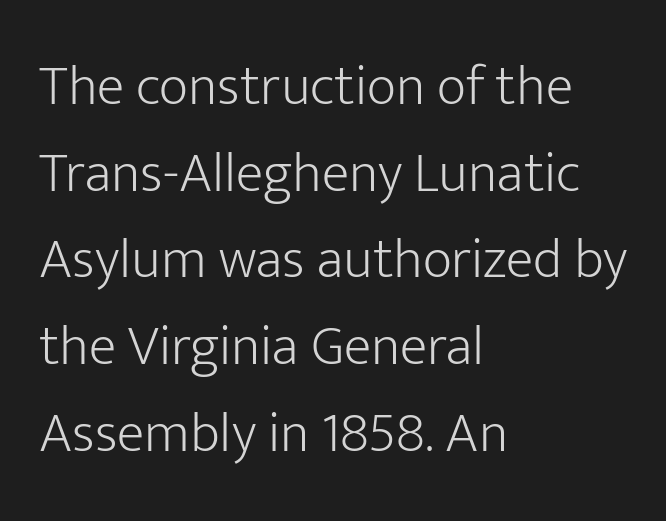
Q: Is the text bold? A: No.
Q: Is the text italic (slanted)? A: No, it is upright.
Q: Is the typeface a serif or a sans-serif typeface? A: Sans-serif.
Q: Is the text underlined? A: No.
Q: How is the paragraph aligned? A: Left-aligned.
Q: Is the spacing between letters normal or unusually wide? A: Normal.
Q: Is the spacing between lines tight, normal or loose? A: Normal.
Q: Width (condensed, normal, or wide)? A: Normal.
Q: Stroke contrast? A: Low.
Q: x-height? A: Medium.
Q: Monospaced? A: No.
